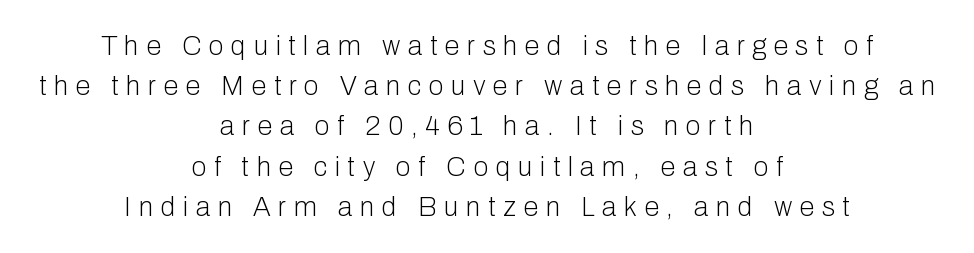
Q: Is the text bold? A: No.
Q: Is the text italic (slanted)? A: No, it is upright.
Q: Is the text underlined? A: No.
Q: How is the paragraph aligned? A: Centered.
Q: Is the spacing between letters normal or unusually wide? A: Unusually wide.
Q: Is the spacing between lines tight, normal or loose? A: Normal.
